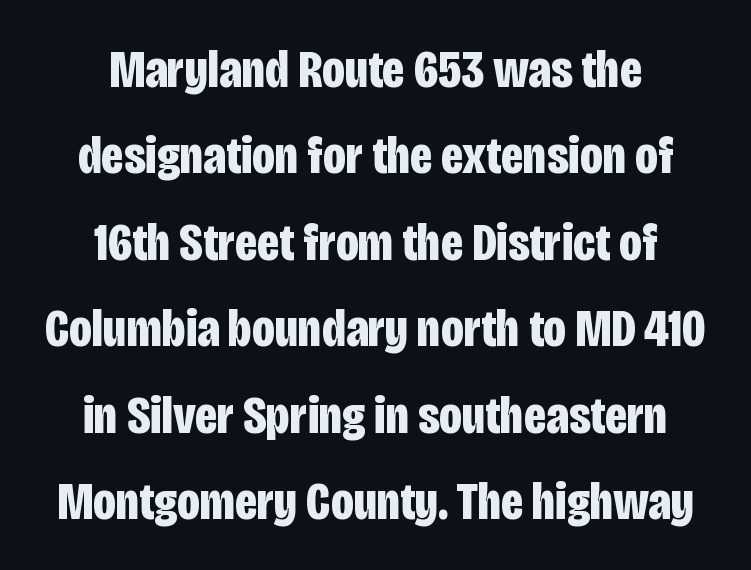
This sample keeps an unexceptional amount of space between lines. Which margin do the lines hug? Neither — every line sits in the middle. A typesetter would call this proportional, since set widths differ per character. The space beneath each line is pristine and unruled.
